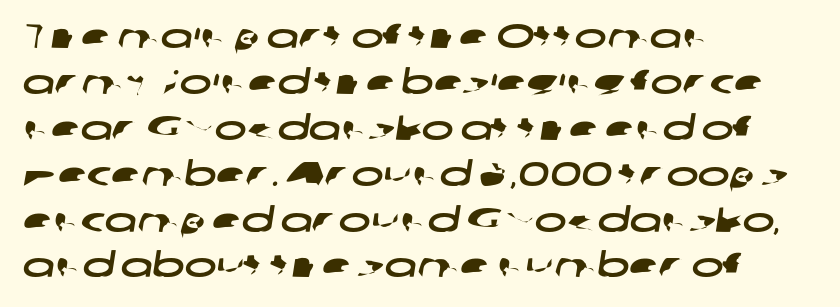
Leftover space on each line is placed entirely after the last word. Nobody touched the tracking dial on this one. Clear beneath every line of the passage. Honestly, the row spacing looks completely unremarkable.
